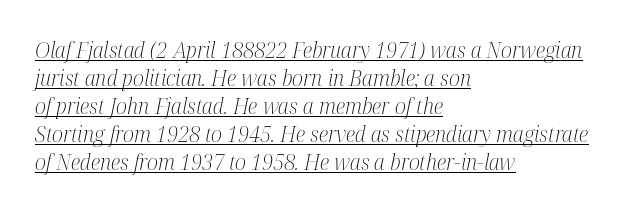
The image shows 21 px text type, italic (leaning right); set left-aligned, normal line spacing (1.33x), normal letter spacing, underlined.
